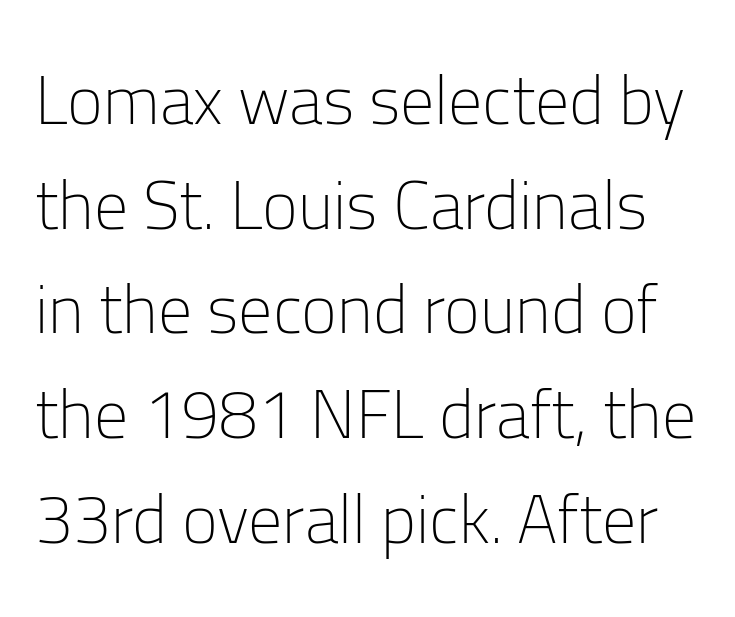
The image shows 68 px light sans-serif type, upright; set normal line spacing (1.54x), normal letter spacing, not underlined; low stroke contrast and a medium x-height.
